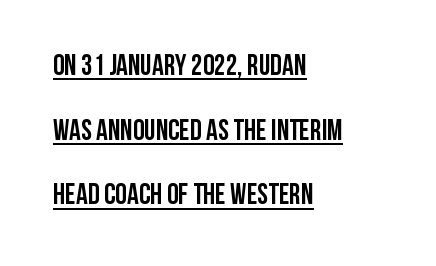
Bold? Absolutely — the strokes are thick and heavy. You can tell it's not italic because the verticals are truly vertical. Typographically, this falls in the sans-serif category. Line starts are locked; line ends wander. Vertically, the passage feels expansive, rows floating well apart.
